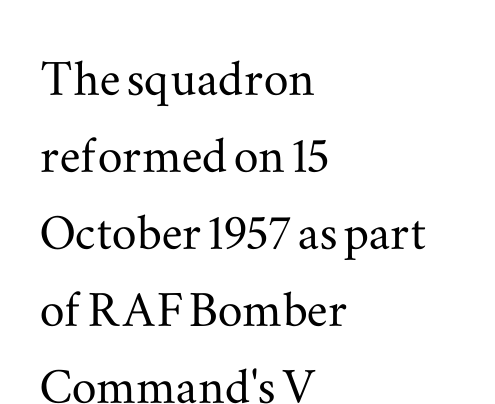
Layout note: lines flush left. What stands out about the letter spacing? Nothing — it is the standard amount. Proportional: the letters do not fall into vertical columns. The passage shown is not underscored anywhere.
